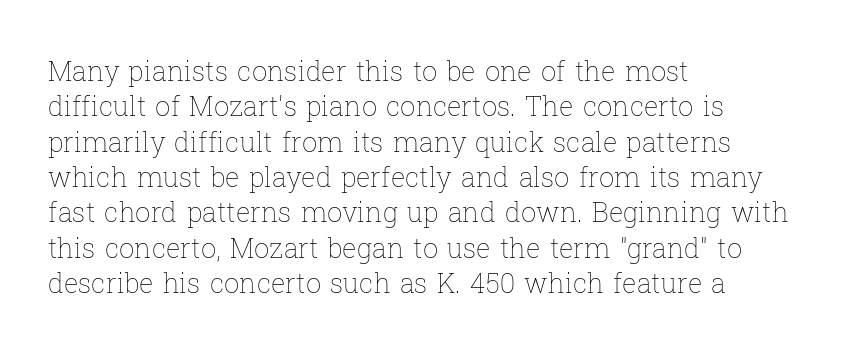
{"italic": "no", "bold": "no", "underline": "no", "align": "left", "line_spacing": "normal", "line_spacing_ratio": 1.31, "letter_spacing": "normal", "letter_spacing_em": 0.0, "glyph_px": 27}
